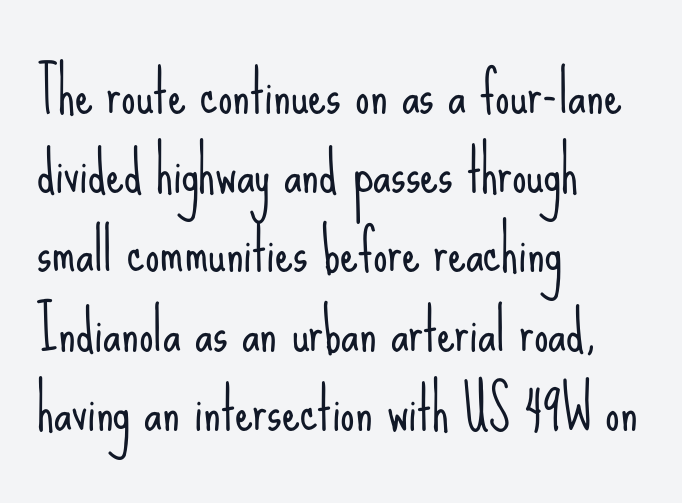
{"serif": "no", "italic": "no", "bold": "no", "weight": "light", "width": "condensed", "stroke_contrast": "low", "x_height": "small", "monospaced": "no", "underline": "no", "align": "left", "line_spacing": "normal", "line_spacing_ratio": 1.39, "letter_spacing": "normal", "letter_spacing_em": 0.0, "glyph_px": 57}
